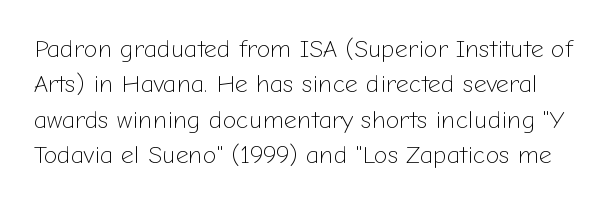
{"italic": "no", "bold": "no", "underline": "no", "line_spacing": "normal", "line_spacing_ratio": 1.42, "letter_spacing": "normal", "letter_spacing_em": 0.0, "glyph_px": 25}
